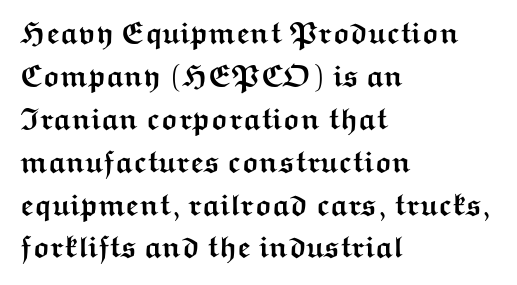
The typesetter chose a ragged-right arrangement here. I'd call this a sans setting — the letters go barefoot. A typesetter would call this leading conventional body-copy spacing. Its strokes are broad and dark, the hallmark of bold type.
